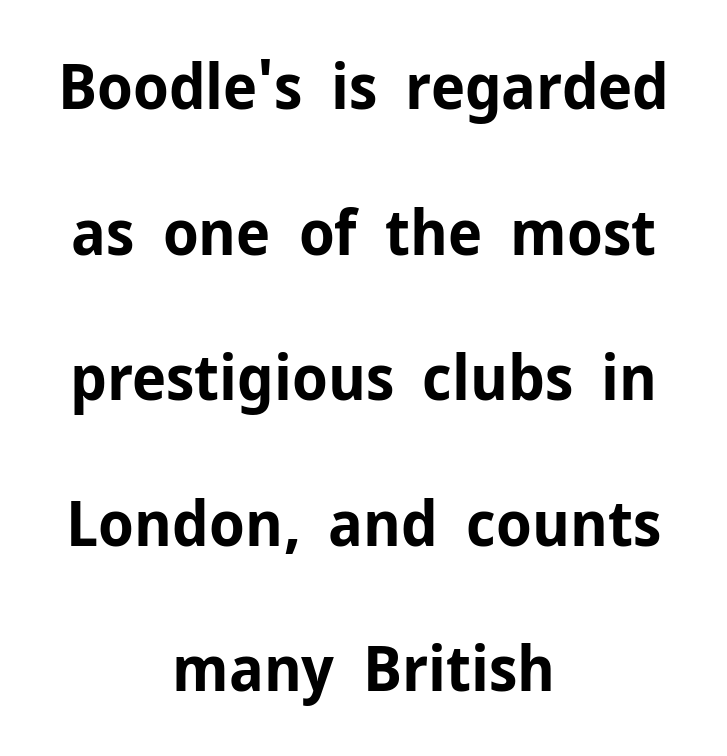
Q: Is the text bold? A: Yes.
Q: Is the text italic (slanted)? A: No, it is upright.
Q: Is the typeface a serif or a sans-serif typeface? A: Sans-serif.
Q: Is the text underlined? A: No.
Q: How is the paragraph aligned? A: Centered.
Q: Is the spacing between letters normal or unusually wide? A: Normal.
Q: Is the spacing between lines tight, normal or loose? A: Loose.
Q: Width (condensed, normal, or wide)? A: Normal.
Q: Stroke contrast? A: Low.
Q: x-height? A: Medium.
Q: Monospaced? A: No.
